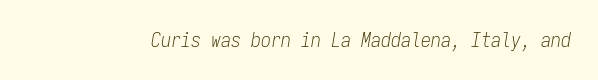
The image shows 20 px text type, italic (leaning right); set normal letter spacing, not underlined.
